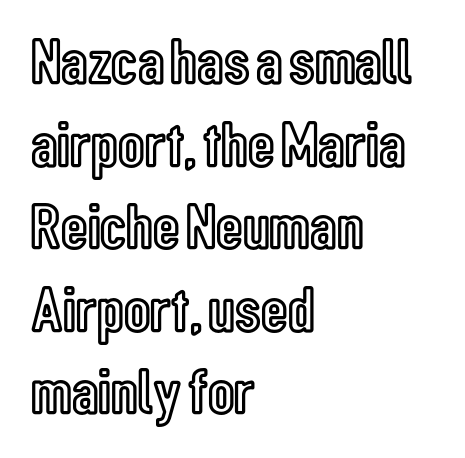
Q: Is the text italic (slanted)? A: No, it is upright.
Q: Is the text underlined? A: No.
Q: How is the paragraph aligned? A: Left-aligned.
Q: Is the spacing between letters normal or unusually wide? A: Normal.
Q: Is the spacing between lines tight, normal or loose? A: Normal.
Q: Width (condensed, normal, or wide)? A: Condensed.
Q: x-height? A: Medium.
Q: Monospaced? A: No.
